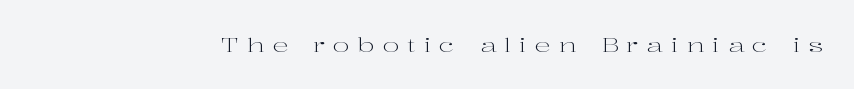
Q: Is the text bold? A: No.
Q: Is the text italic (slanted)? A: No, it is upright.
Q: Is the text underlined? A: No.
Q: Is the spacing between letters normal or unusually wide? A: Unusually wide.
